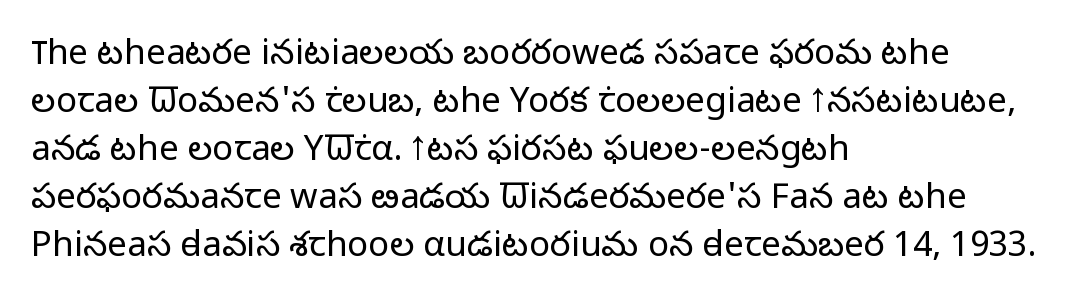
The image shows 35 px light sans-serif type, upright; set left-aligned, normal line spacing (1.37x), normal letter spacing, not underlined; low stroke contrast and a medium x-height.
